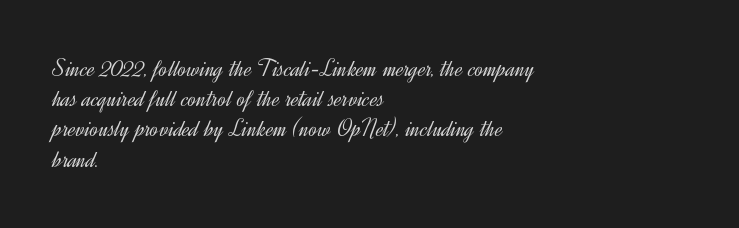
The rendering keeps characters at their native spacing. Caption: face not bold, strokes unweighted. The string is rendered with underlining switched off. Horizontal alignment here is leftward, the default for most running prose.
